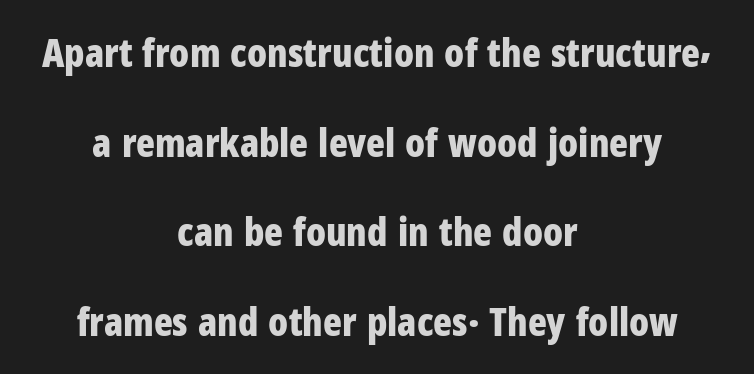
Q: Is the text bold? A: Yes.
Q: Is the text italic (slanted)? A: No, it is upright.
Q: Is the typeface a serif or a sans-serif typeface? A: Sans-serif.
Q: Is the text underlined? A: No.
Q: How is the paragraph aligned? A: Centered.
Q: Is the spacing between letters normal or unusually wide? A: Normal.
Q: Is the spacing between lines tight, normal or loose? A: Loose.
Q: Width (condensed, normal, or wide)? A: Condensed.
Q: Stroke contrast? A: Low.
Q: x-height? A: Medium.
Q: Monospaced? A: No.
